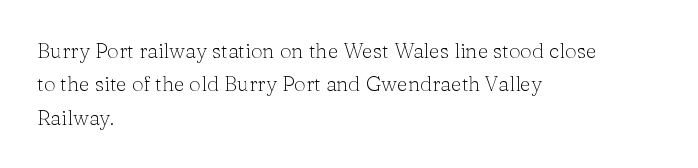
How would I describe the line gaps? Plain and ordinary. Weight: in the light-to-regular range. The type is set solid horizontally, with unmodified tracking. The lines are quadded left.
